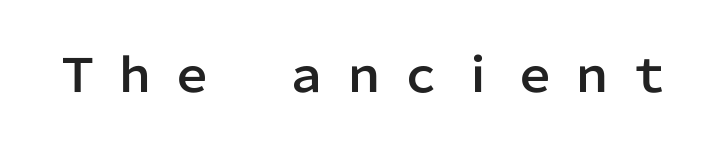
Q: Is the text italic (slanted)? A: No, it is upright.
Q: Is the typeface a serif or a sans-serif typeface? A: Sans-serif.
Q: Is the text underlined? A: No.
Q: Is the spacing between letters normal or unusually wide? A: Unusually wide.
Q: Width (condensed, normal, or wide)? A: Normal.
Q: Stroke contrast? A: Low.
Q: x-height? A: Medium.
Q: Monospaced? A: No.
